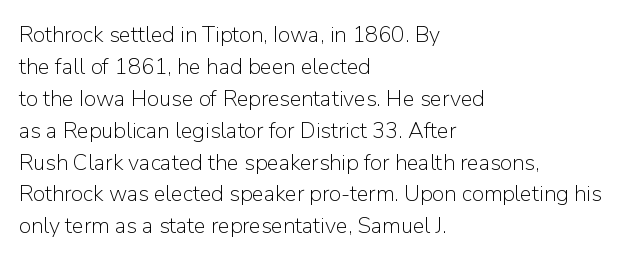
The image shows 22 px text type, upright; set left-aligned, normal line spacing (1.45x), normal letter spacing, not underlined.
